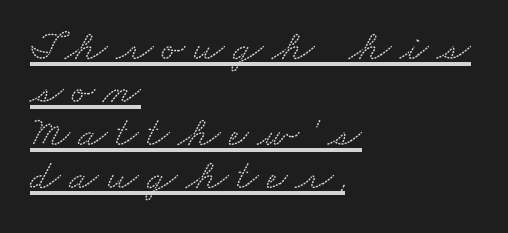
The face used here is seriffed, in the tradition of book romans. Letter spacing: wide. Character widths vary here, with narrow letters taking less room than wide ones. Vertical spacing — tight. The passage is arranged the way most books set body copy — flush left.
